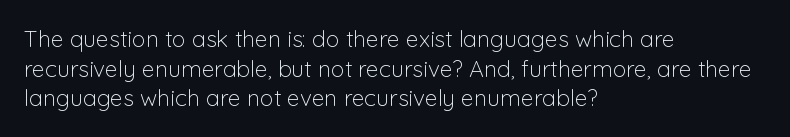
The lines sit at an ordinary, default distance from one another. The rag falls on the right side of this text block. The characters are drawn with everyday or finer stroke widths. Descender tails drop into unmarked territory.
